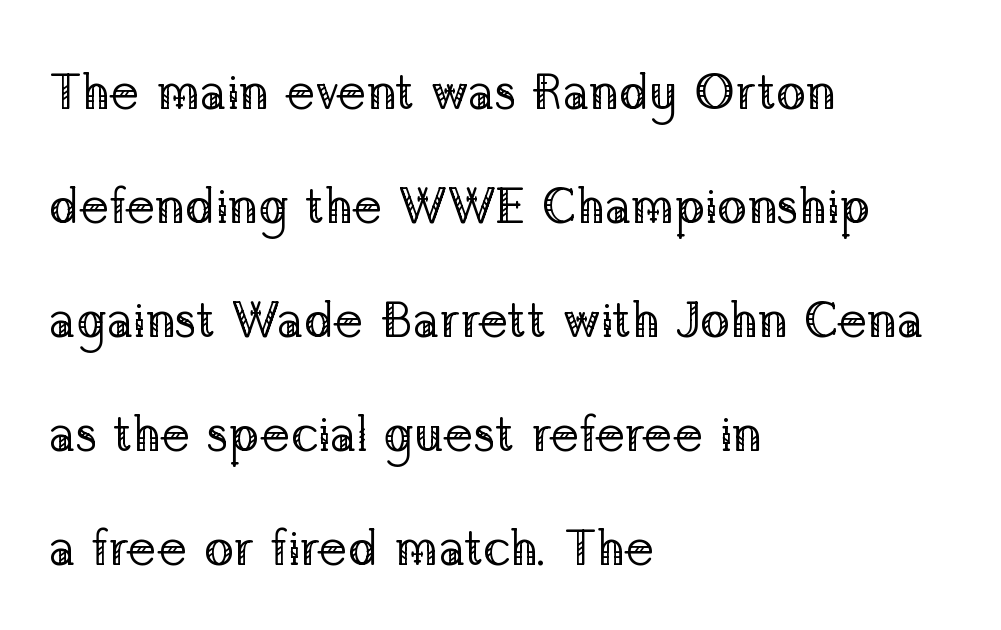
{"serif": "yes", "italic": "no", "bold": "no", "weight": "regular", "width": "normal", "stroke_contrast": "low", "x_height": "medium", "monospaced": "no", "underline": "no", "align": "left", "line_spacing": "loose", "line_spacing_ratio": 2.28, "letter_spacing": "normal", "letter_spacing_em": 0.0, "glyph_px": 50}
